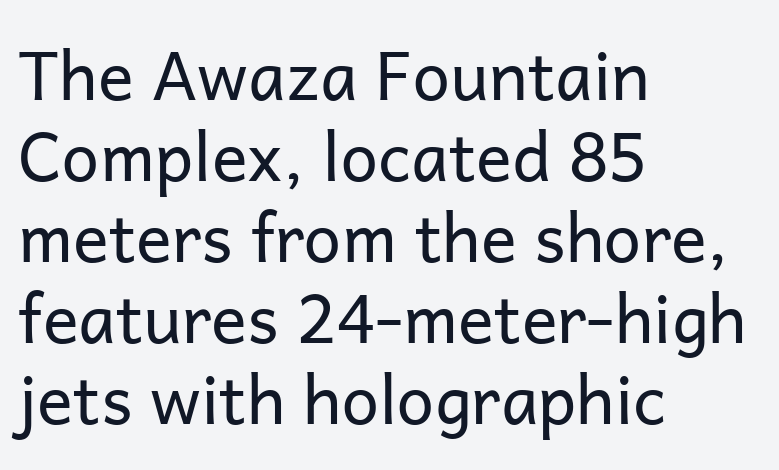
Q: Is the text bold? A: No.
Q: Is the text italic (slanted)? A: No, it is upright.
Q: Is the typeface a serif or a sans-serif typeface? A: Sans-serif.
Q: Is the text underlined? A: No.
Q: How is the paragraph aligned? A: Left-aligned.
Q: Is the spacing between letters normal or unusually wide? A: Normal.
Q: Width (condensed, normal, or wide)? A: Normal.
Q: Stroke contrast? A: Low.
Q: x-height? A: Medium.
Q: Monospaced? A: No.
